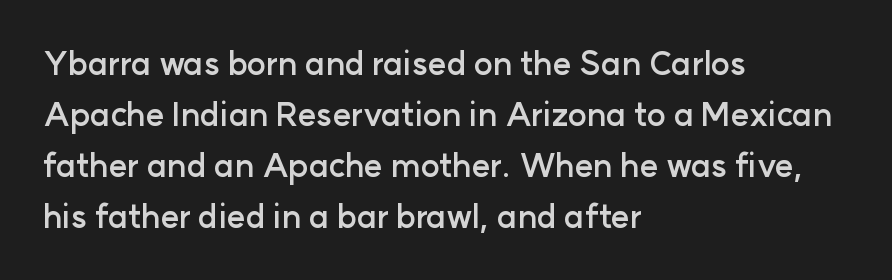
Nobody drew a line under any word here. Students, observe: this is what conventionally led text looks like. A typesetter would call this proportional, since set widths differ per character. The typography opts for an upright posture over an oblique one.
